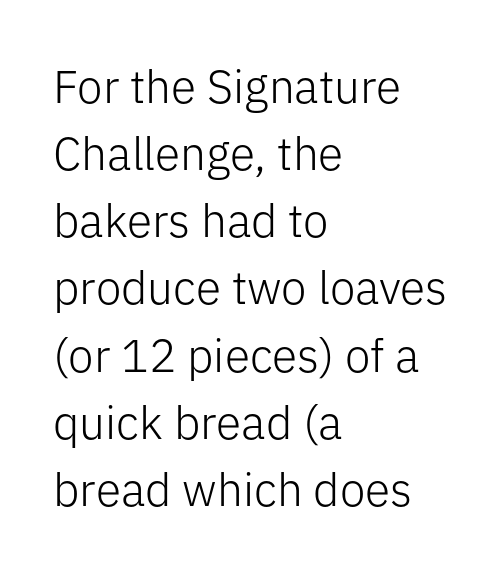
{"serif": "no", "italic": "no", "bold": "no", "weight": "light", "width": "normal", "stroke_contrast": "low", "x_height": "medium", "monospaced": "no", "underline": "no", "align": "left", "line_spacing": "normal", "line_spacing_ratio": 1.46, "letter_spacing": "normal", "letter_spacing_em": 0.0, "glyph_px": 46}
